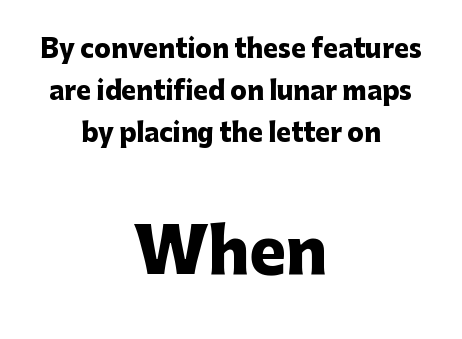
{"serif": "no", "italic": "no", "bold": "yes", "weight": "heavy", "width": "normal", "stroke_contrast": "low", "x_height": "medium", "monospaced": "no", "underline": "no", "align": "center", "line_spacing": "normal", "line_spacing_ratio": 1.68, "letter_spacing": "normal", "letter_spacing_em": 0.0, "larger_block": "second", "size_ratio": 2.48, "glyph_px": 62}
